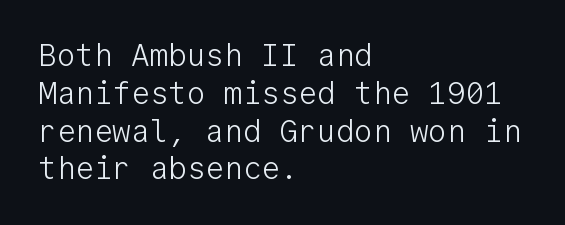
Q: Is the text bold? A: No.
Q: Is the text italic (slanted)? A: No, it is upright.
Q: Is the typeface a serif or a sans-serif typeface? A: Sans-serif.
Q: Is the text underlined? A: No.
Q: How is the paragraph aligned? A: Left-aligned.
Q: Is the spacing between letters normal or unusually wide? A: Normal.
Q: Width (condensed, normal, or wide)? A: Normal.
Q: Stroke contrast? A: Low.
Q: x-height? A: Medium.
Q: Monospaced? A: Yes.
